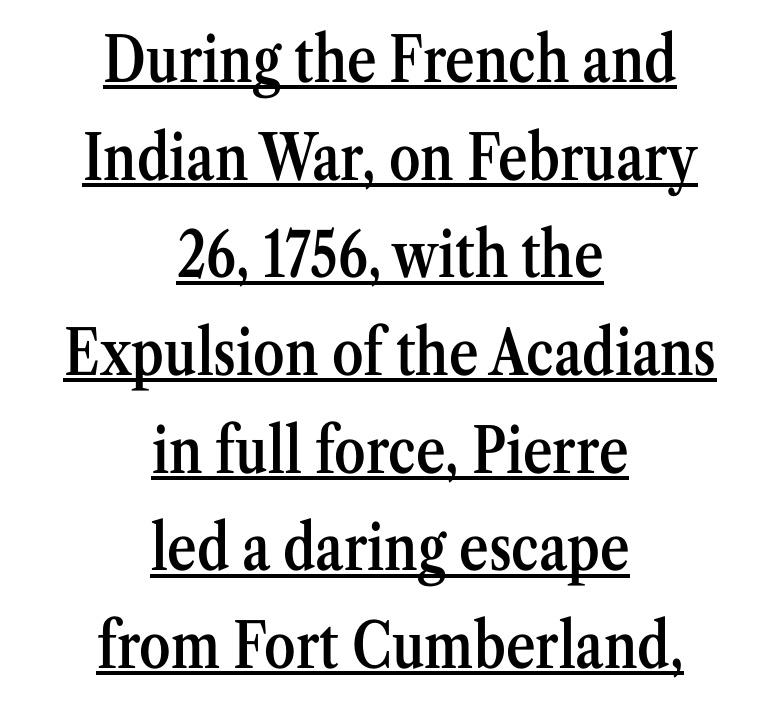
Q: Is the text bold? A: Semi-bold.
Q: Is the text italic (slanted)? A: No, it is upright.
Q: Is the typeface a serif or a sans-serif typeface? A: Serif.
Q: Is the text underlined? A: Yes.
Q: How is the paragraph aligned? A: Centered.
Q: Is the spacing between letters normal or unusually wide? A: Normal.
Q: Is the spacing between lines tight, normal or loose? A: Normal.
Q: Width (condensed, normal, or wide)? A: Condensed.
Q: Stroke contrast? A: Medium.
Q: x-height? A: Medium.
Q: Monospaced? A: No.
